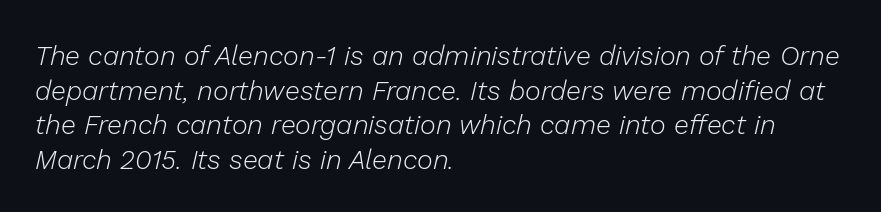
{"italic": "yes", "lean": "right", "slant_degrees": 13, "bold": "no", "underline": "no", "align": "left", "line_spacing": "normal", "line_spacing_ratio": 1.28, "letter_spacing": "normal", "letter_spacing_em": 0.0, "glyph_px": 27}
